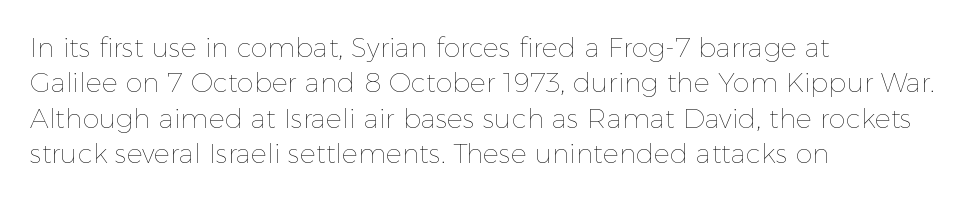
{"italic": "no", "bold": "no", "underline": "no", "align": "left", "line_spacing": "normal", "line_spacing_ratio": 1.31, "letter_spacing": "normal", "letter_spacing_em": 0.0, "glyph_px": 27}
